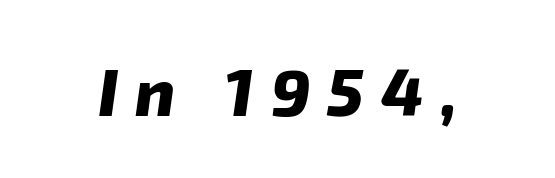
Q: Is the text bold? A: Yes.
Q: Is the typeface a serif or a sans-serif typeface? A: Sans-serif.
Q: Is the text underlined? A: No.
Q: Is the spacing between letters normal or unusually wide? A: Unusually wide.
Q: Width (condensed, normal, or wide)? A: Normal.
Q: Stroke contrast? A: Low.
Q: x-height? A: Medium.
Q: Monospaced? A: No.
